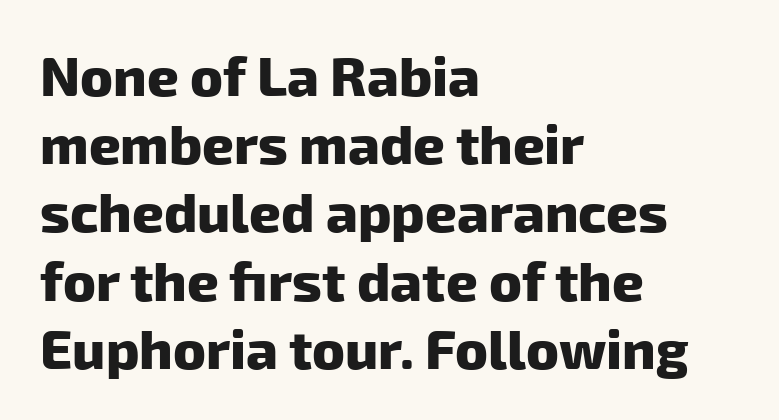
Q: Is the text bold? A: Yes.
Q: Is the typeface a serif or a sans-serif typeface? A: Sans-serif.
Q: Is the text underlined? A: No.
Q: How is the paragraph aligned? A: Left-aligned.
Q: Is the spacing between letters normal or unusually wide? A: Normal.
Q: Width (condensed, normal, or wide)? A: Normal.
Q: Stroke contrast? A: Low.
Q: x-height? A: Medium.
Q: Monospaced? A: No.
